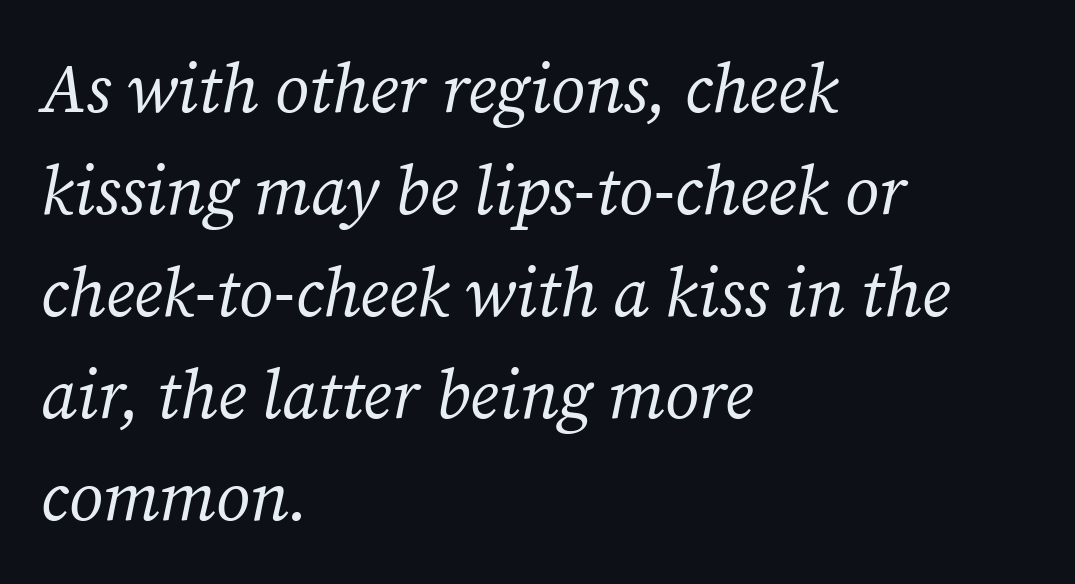
{"serif": "yes", "italic": "yes", "lean": "right", "slant_degrees": 12, "bold": "no", "weight": "regular", "width": "normal", "stroke_contrast": "medium", "x_height": "medium", "monospaced": "no", "underline": "no", "align": "left", "line_spacing": "normal", "line_spacing_ratio": 1.5, "letter_spacing": "normal", "letter_spacing_em": 0.0, "glyph_px": 68}
